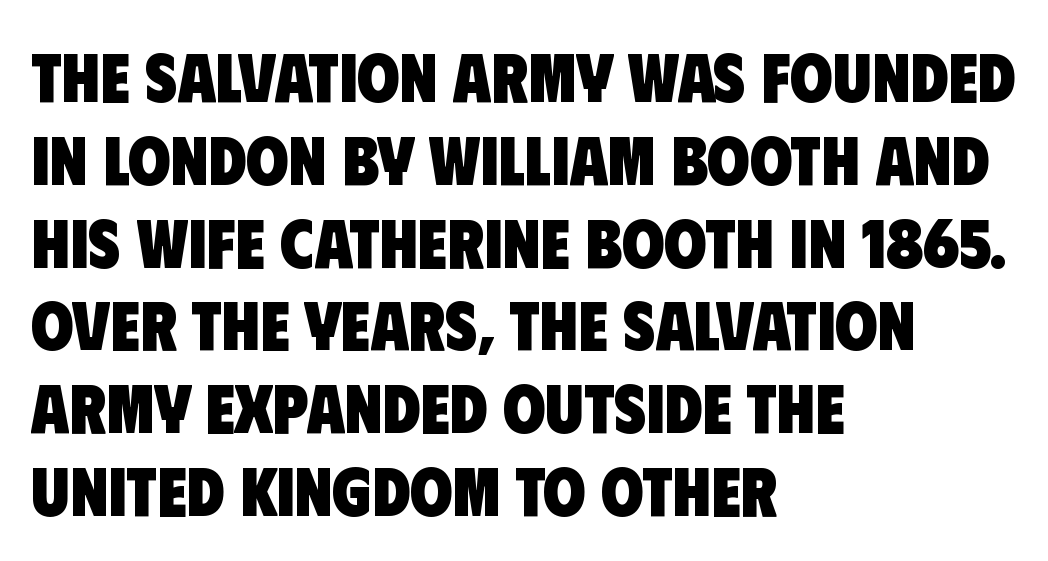
The glyphs in this specimen are sans serif. Casual observation: everything's shoved over to the left. Glance below the letters and you will spot only blank space. The letters sit at their default tracking, neither squeezed nor spread. A dark, heavy texture on the line: the type is bold.
